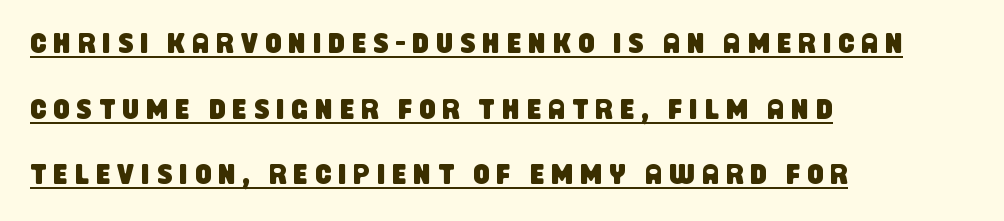
Q: Is the typeface a serif or a sans-serif typeface? A: Sans-serif.
Q: Is the text underlined? A: Yes.
Q: How is the paragraph aligned? A: Left-aligned.
Q: Is the spacing between letters normal or unusually wide? A: Unusually wide.
Q: Is the spacing between lines tight, normal or loose? A: Loose.
Q: Width (condensed, normal, or wide)? A: Condensed.
Q: Stroke contrast? A: Low.
Q: x-height? A: Large.
Q: Monospaced? A: No.
